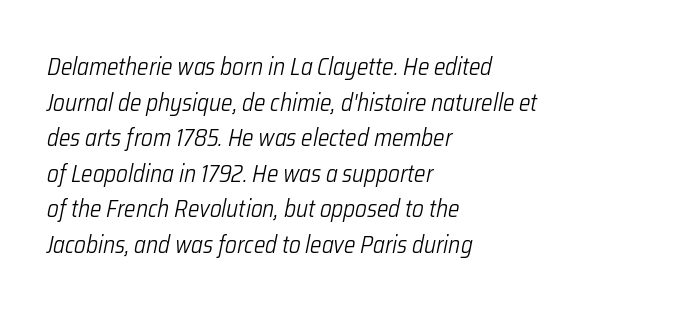
{"italic": "yes", "lean": "right", "slant_degrees": 12, "bold": "no", "underline": "no", "align": "left", "line_spacing": "normal", "line_spacing_ratio": 1.48, "letter_spacing": "normal", "letter_spacing_em": 0.0, "glyph_px": 24}
